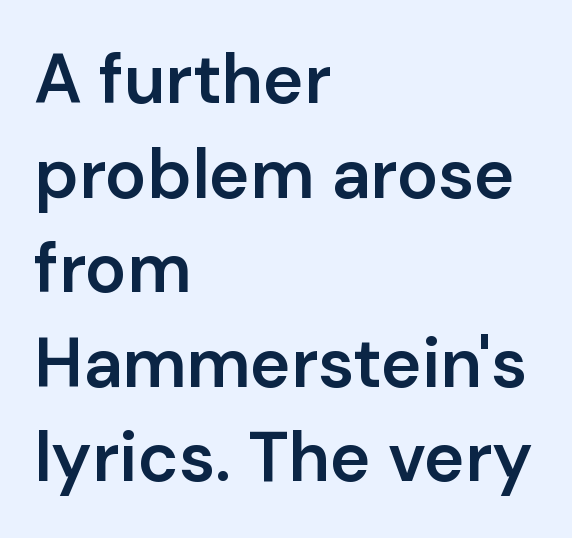
The image shows 69 px semibold sans-serif type, upright; set left-aligned, normal line spacing (1.37x), normal letter spacing, not underlined; low stroke contrast and a medium x-height.
